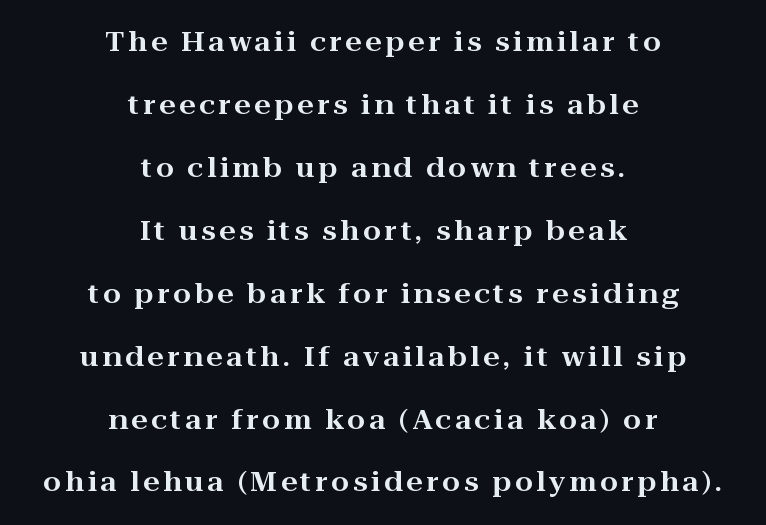
The image shows 26 px text type, upright; set centered, loose line spacing (2.42x), not underlined.
